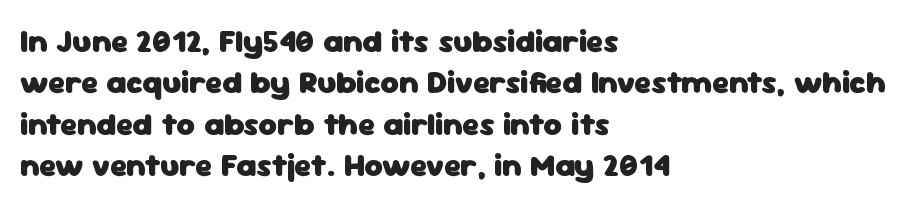
The image shows 32 px heavy sans-serif type, upright; set left-aligned, normal line spacing (1.29x), normal letter spacing, not underlined; low stroke contrast and a medium x-height.
